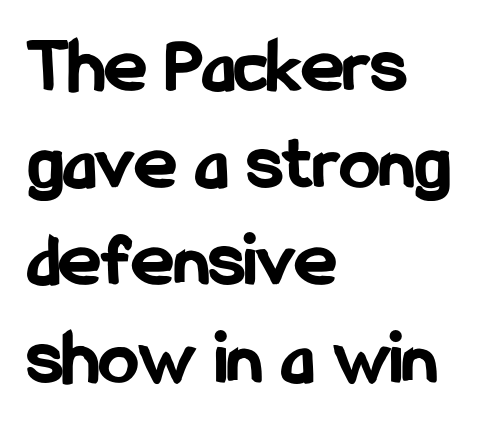
{"serif": "no", "italic": "no", "bold": "yes", "weight": "bold", "width": "condensed", "stroke_contrast": "low", "x_height": "medium", "monospaced": "no", "underline": "no", "align": "left", "line_spacing_ratio": 1.23, "letter_spacing": "normal", "letter_spacing_em": 0.0, "glyph_px": 79}
